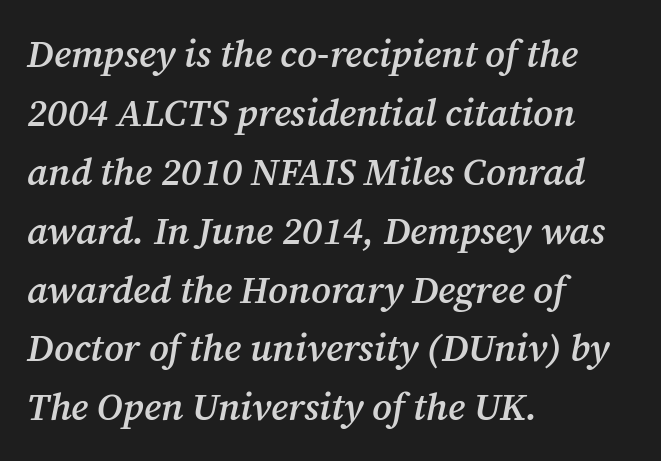
{"serif": "yes", "italic": "yes", "lean": "right", "slant_degrees": 12, "bold": "semi", "weight": "semibold", "width": "normal", "stroke_contrast": "medium", "x_height": "medium", "monospaced": "no", "underline": "no", "align": "left", "line_spacing": "normal", "line_spacing_ratio": 1.55, "letter_spacing": "normal", "letter_spacing_em": 0.0, "glyph_px": 38}
